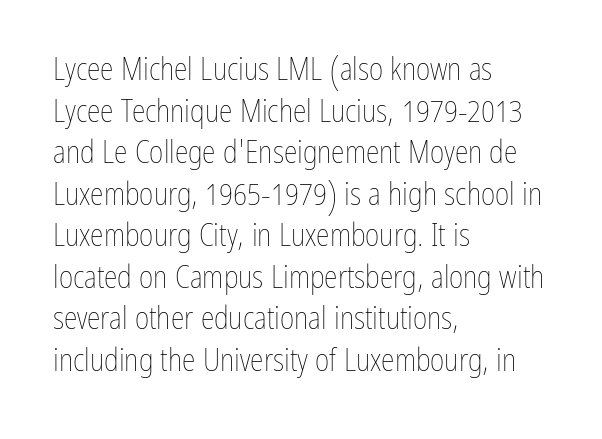
Style check: upright. Each letter keeps its own natural width here, so spacing adapts to shape. Does the leading feel generous? No, just average. The line texture is even and compact thanks to regular tracking. No extra ink here — the face is not bold.
